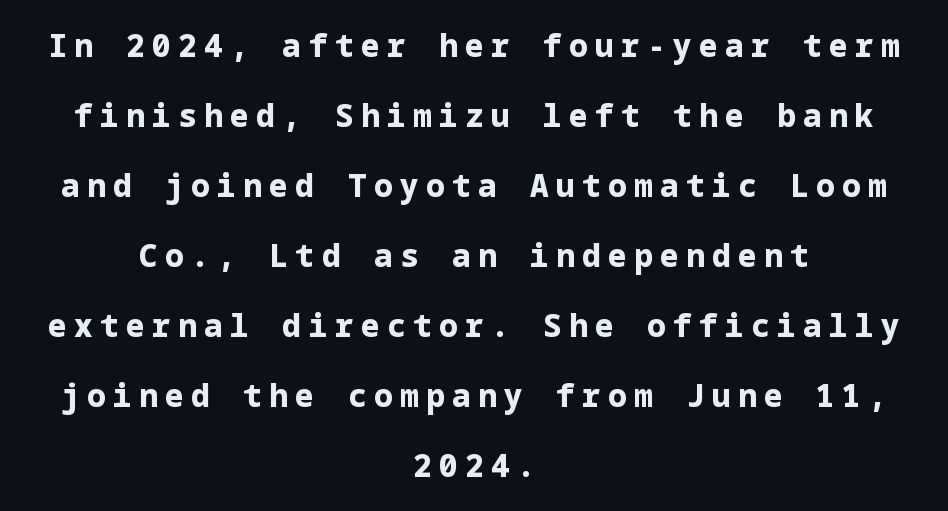
{"serif": "no", "italic": "no", "bold": "yes", "weight": "bold", "width": "normal", "stroke_contrast": "low", "x_height": "medium", "underline": "no", "align": "center", "line_spacing": "loose", "line_spacing_ratio": 2.26, "letter_spacing": "wide", "letter_spacing_em": 0.24, "glyph_px": 31}
